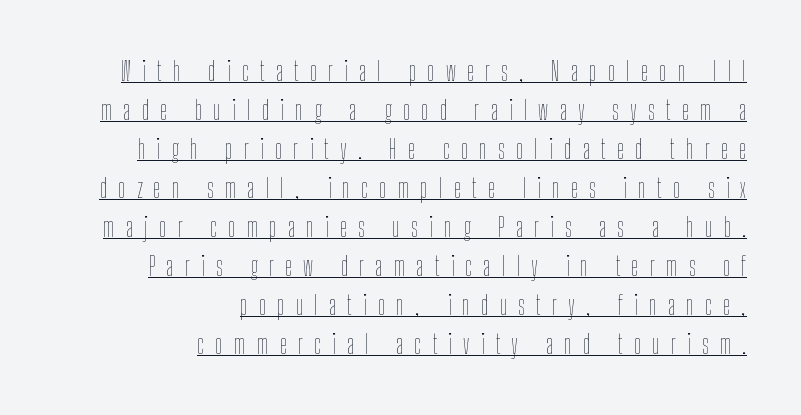
Caption: expanded tracking, letters set apart. No heavy texture on the line: the type isn't bold. Looks like someone drew a line under every word here. The letters stand straight up with perfectly vertical stems.
